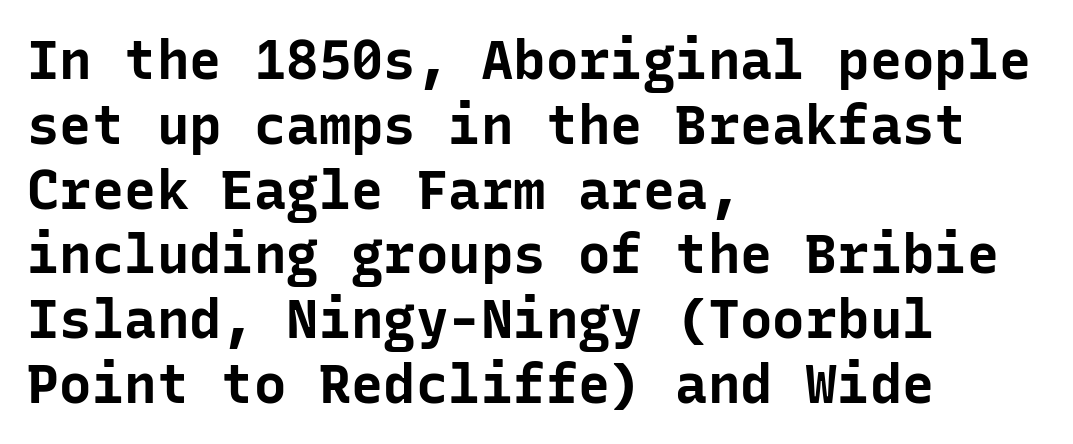
Q: Is the text bold? A: Yes.
Q: Is the text italic (slanted)? A: No, it is upright.
Q: Is the typeface a serif or a sans-serif typeface? A: Sans-serif.
Q: Is the text underlined? A: No.
Q: How is the paragraph aligned? A: Left-aligned.
Q: Is the spacing between letters normal or unusually wide? A: Normal.
Q: Width (condensed, normal, or wide)? A: Normal.
Q: Stroke contrast? A: Low.
Q: x-height? A: Medium.
Q: Monospaced? A: Yes.
